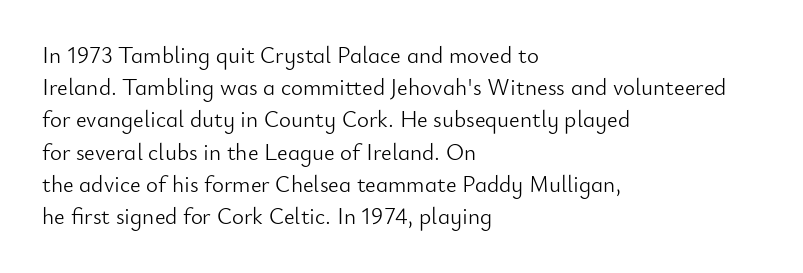
The image shows 23 px text type, upright; set left-aligned, normal line spacing (1.4x), normal letter spacing, not underlined.
